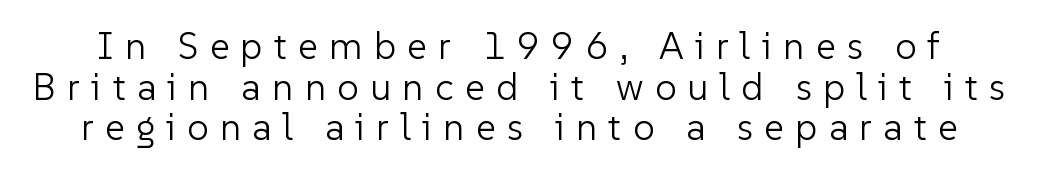
{"serif": "no", "italic": "no", "bold": "no", "weight": "light", "width": "normal", "stroke_contrast": "low", "x_height": "medium", "monospaced": "no", "underline": "no", "line_spacing": "tight", "line_spacing_ratio": 1.07, "letter_spacing": "wide", "letter_spacing_em": 0.3, "glyph_px": 38}
